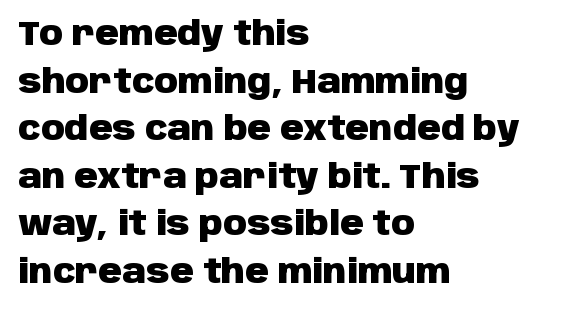
The image shows 33 px heavy sans-serif type, upright; set left-aligned, normal line spacing (1.44x), normal letter spacing, not underlined; low stroke contrast and a large x-height.
